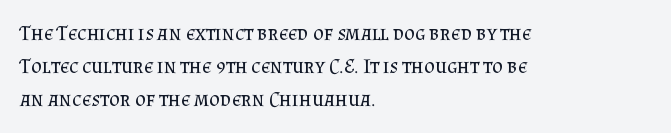
The face looks like a standard text weight, possibly lighter. Short and long lines alike share a common starting point at left. Vertically, the passage feels balanced, rows spaced as you'd expect. A bare baseline throughout the passage. Here the glyphs are tracked normally, forming tight word shapes.
